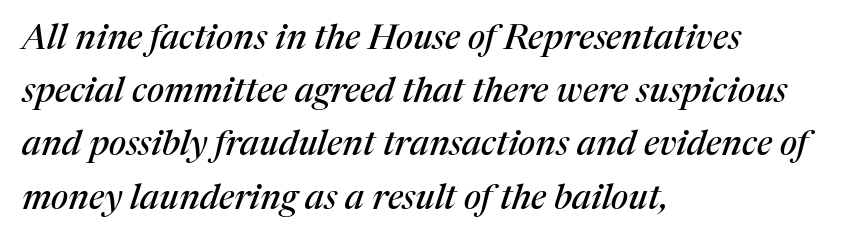
Q: Is the text italic (slanted)? A: Yes, it leans right by about 17 degrees.
Q: Is the typeface a serif or a sans-serif typeface? A: Serif.
Q: Is the text underlined? A: No.
Q: How is the paragraph aligned? A: Left-aligned.
Q: Is the spacing between letters normal or unusually wide? A: Normal.
Q: Is the spacing between lines tight, normal or loose? A: Normal.
Q: Width (condensed, normal, or wide)? A: Normal.
Q: Stroke contrast? A: Medium.
Q: x-height? A: Medium.
Q: Monospaced? A: No.
